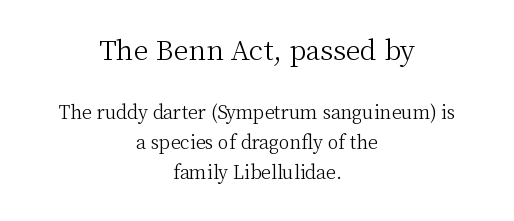
Q: Is the text bold? A: No.
Q: Is the text italic (slanted)? A: No, it is upright.
Q: Is the text underlined? A: No.
Q: How is the paragraph aligned? A: Centered.
Q: Is the spacing between letters normal or unusually wide? A: Normal.
Q: Is the spacing between lines tight, normal or loose? A: Normal.
Q: Which block of text is set in a larger size, the first (top) or the second (bottom)? A: The first (top) one.
